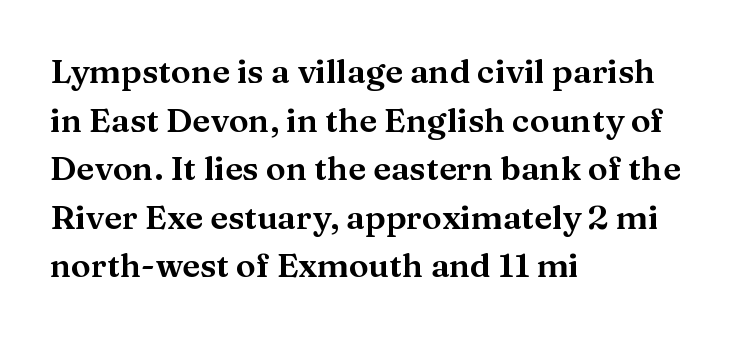
The image shows 33 px wide serif type, upright; set left-aligned, normal line spacing (1.47x), normal letter spacing, not underlined; medium stroke contrast and a medium x-height.
